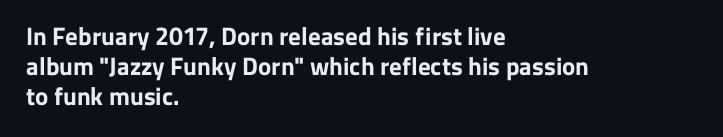
Default kerning and tracking; the words read as compact shapes. The letters stand upright; this is a roman face. Pretty heavy lettering here — definitely bold. The words here are not underlined.
